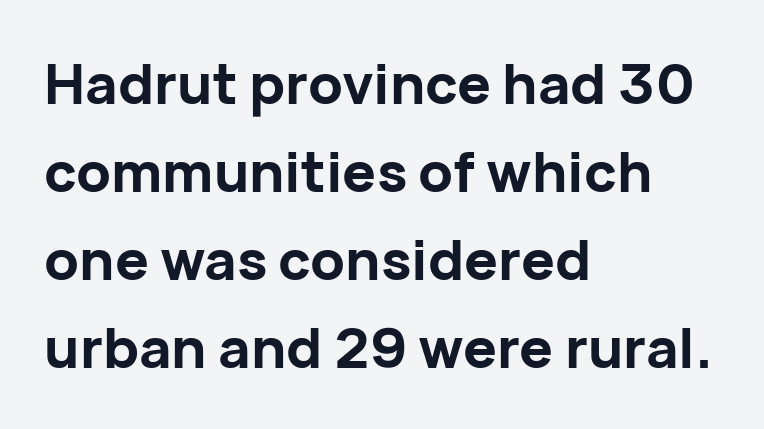
{"serif": "no", "italic": "no", "bold": "yes", "weight": "bold", "width": "normal", "stroke_contrast": "low", "x_height": "medium", "monospaced": "no", "underline": "no", "align": "left", "line_spacing": "normal", "line_spacing_ratio": 1.57, "letter_spacing": "normal", "letter_spacing_em": 0.0, "glyph_px": 56}
